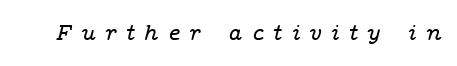
The image shows 22 px text type, italic (leaning right); set unusually wide letter spacing (+0.42 em), not underlined.
